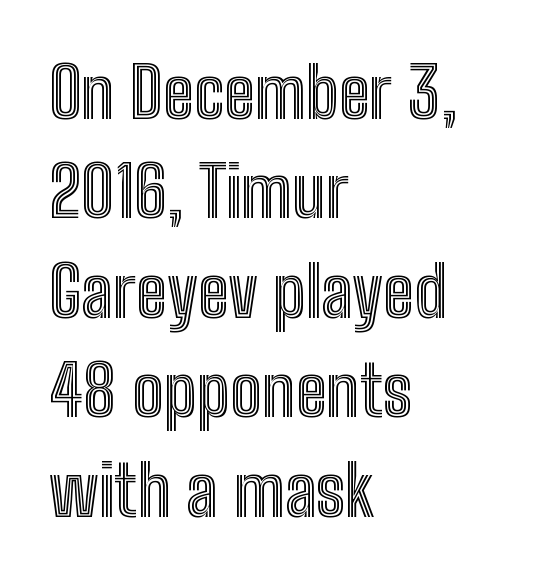
The image shows 71 px condensed type, upright; set left-aligned, normal line spacing (1.4x), normal letter spacing, not underlined; a medium x-height.
